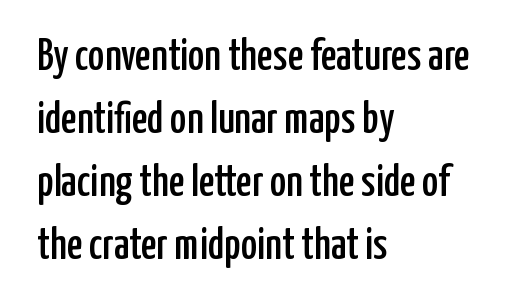
The glyphs in this specimen are sans serif. These lines are rendered in a variable-pitch font. The line-height multiplier appears to be the usual default. All the whitespace from short lines collects on the right. Look at the tracking — it's just the regular setting, nothing added. Unlike italic type, these characters show no tilt at all.
